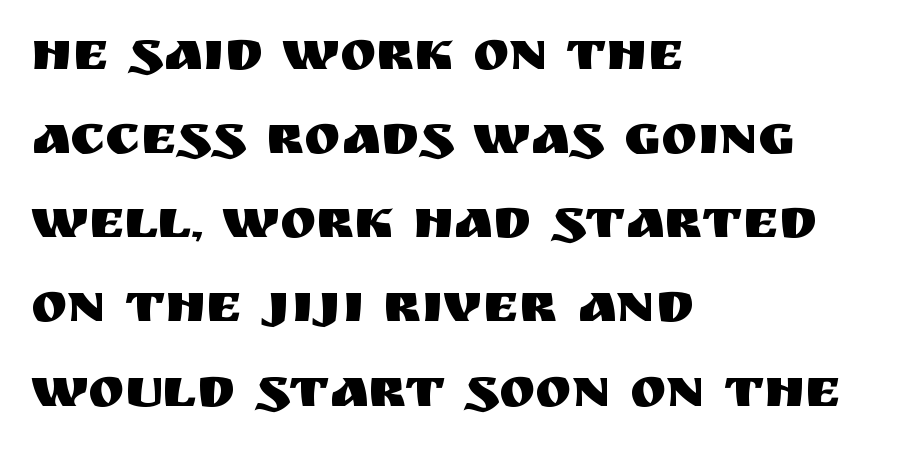
Q: Is the text italic (slanted)? A: No, it is upright.
Q: Is the typeface a serif or a sans-serif typeface? A: Sans-serif.
Q: Is the text underlined? A: No.
Q: How is the paragraph aligned? A: Left-aligned.
Q: Is the spacing between letters normal or unusually wide? A: Normal.
Q: Is the spacing between lines tight, normal or loose? A: Normal.
Q: Width (condensed, normal, or wide)? A: Normal.
Q: Stroke contrast? A: Medium.
Q: x-height? A: Large.
Q: Monospaced? A: No.
